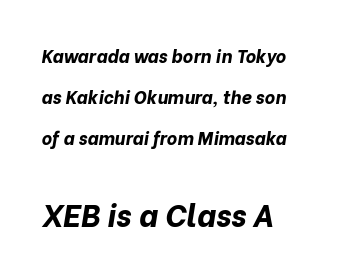
Q: Is the text bold? A: Yes.
Q: Is the text italic (slanted)? A: Yes, it leans right by about 10 degrees.
Q: Is the text underlined? A: No.
Q: How is the paragraph aligned? A: Left-aligned.
Q: Is the spacing between letters normal or unusually wide? A: Normal.
Q: Is the spacing between lines tight, normal or loose? A: Loose.
Q: Which block of text is set in a larger size, the first (top) or the second (bottom)? A: The second (bottom) one.
Q: Width (condensed, normal, or wide)? A: Normal.
Q: Stroke contrast? A: Low.
Q: x-height? A: Medium.
Q: Monospaced? A: No.
